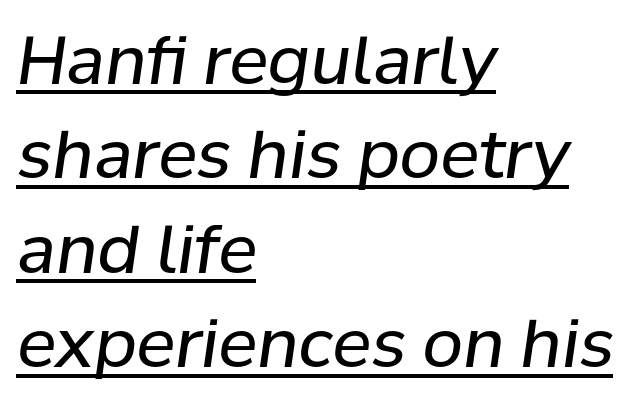
Do the characters align in a grid? No, the font is proportional. The font is comparable to plain body text, perhaps lighter. This block has exactly the height ordinary leading produces. Every word sits above its own underline. Does extra space separate the letters? No, they use regular spacing. The compositor pushed each line to the left boundary.
